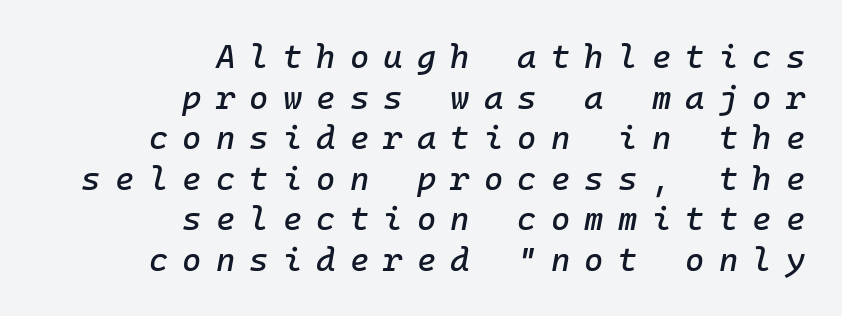
Descenders are the only things crossing below the line. Look at the tracking — it's clearly loosened, letters drifting apart. Observe the lean: these are italic letterforms. The paragraph shown leans on its right margin.
